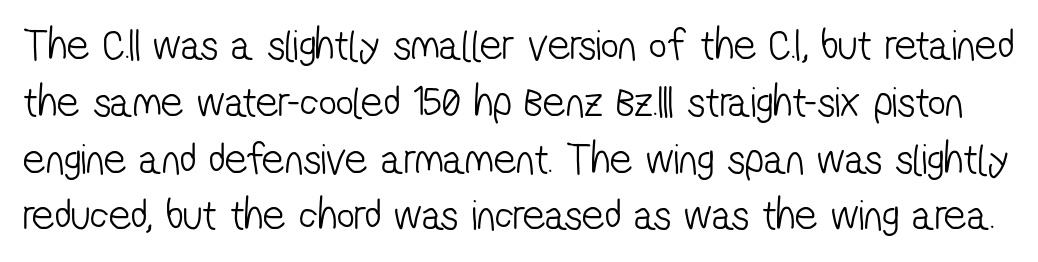
The image shows 44 px light, condensed sans-serif type; set normal line spacing (1.29x), normal letter spacing, not underlined; low stroke contrast and a medium x-height.
